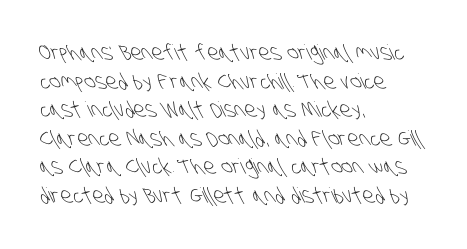
The image shows 21 px text type; set left-aligned, normal line spacing (1.36x), normal letter spacing, not underlined.
